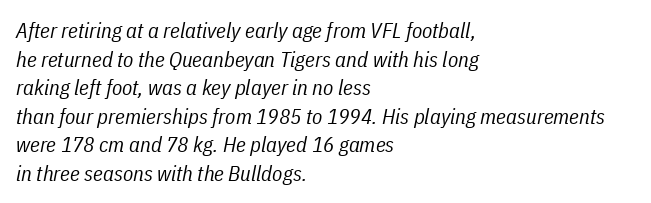
{"italic": "yes", "lean": "right", "slant_degrees": 11, "bold": "no", "underline": "no", "align": "left", "line_spacing": "normal", "line_spacing_ratio": 1.36, "letter_spacing": "normal", "letter_spacing_em": 0.0, "glyph_px": 21}
